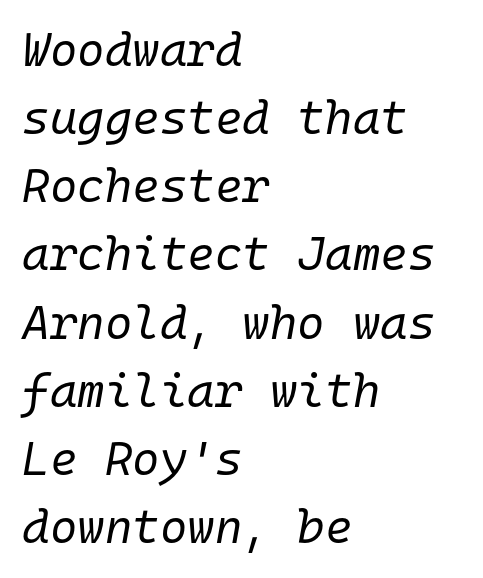
The image shows 47 px regular-weight type, italic (leaning right), monospaced; set left-aligned, normal line spacing (1.45x), normal letter spacing, not underlined; low stroke contrast and a medium x-height.
